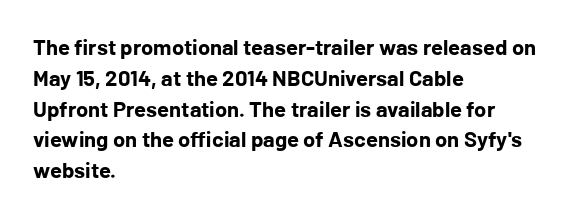
Q: Is the text bold? A: Yes.
Q: Is the text italic (slanted)? A: No, it is upright.
Q: Is the text underlined? A: No.
Q: How is the paragraph aligned? A: Left-aligned.
Q: Is the spacing between letters normal or unusually wide? A: Normal.
Q: Is the spacing between lines tight, normal or loose? A: Normal.
